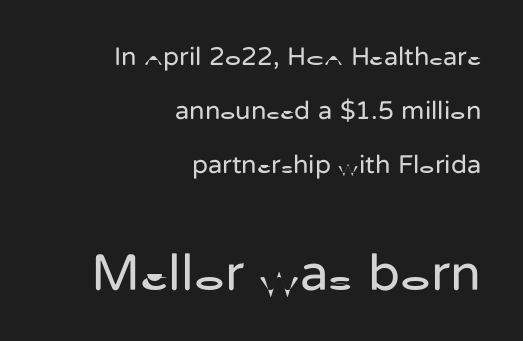
{"serif": "no", "italic": "no", "bold": "no", "weight": "regular", "width": "normal", "stroke_contrast": "low", "x_height": "medium", "monospaced": "no", "underline": "no", "align": "right", "line_spacing": "loose", "line_spacing_ratio": 2.07, "letter_spacing": "normal", "letter_spacing_em": 0.0, "larger_block": "second", "size_ratio": 2.0, "glyph_px": 52}
